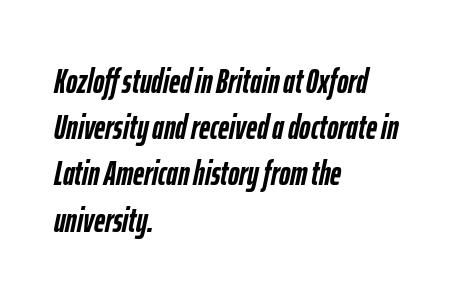
Here the glyphs are tracked normally, forming tight word shapes. The leading is moderate, giving the passage an even texture. Varying glyph widths throughout — classic text-font behaviour. This sample uses an oblique cut, with every glyph tilted off the vertical. Each row of text sits above clean, open space.
